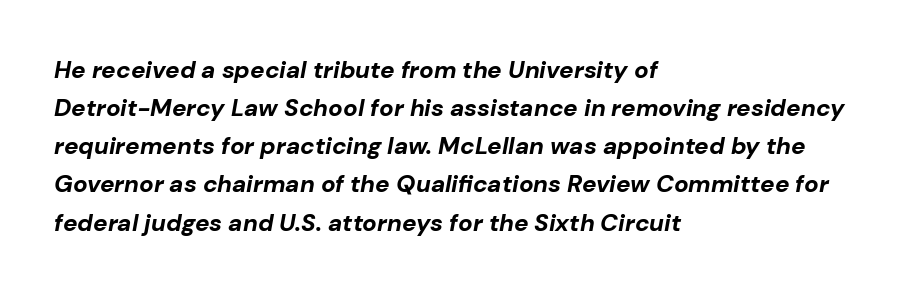
{"italic": "yes", "lean": "right", "slant_degrees": 10, "bold": "yes", "underline": "no", "align": "left", "line_spacing": "normal", "line_spacing_ratio": 1.59, "letter_spacing": "normal", "letter_spacing_em": 0.0, "glyph_px": 24}
